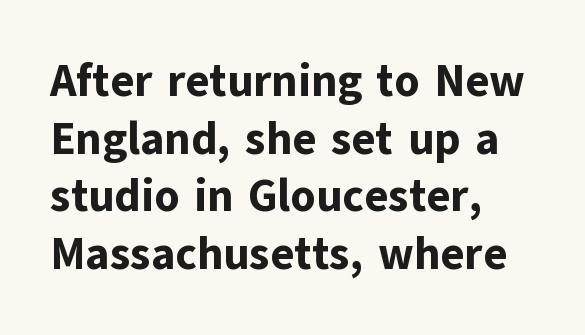
Line spacing here is normal. The glyphs are unaccompanied by any horizontal stroke below them. Is the letter spacing exaggerated? No — it looks like the ordinary default. The compositor pushed each line to the left boundary.
